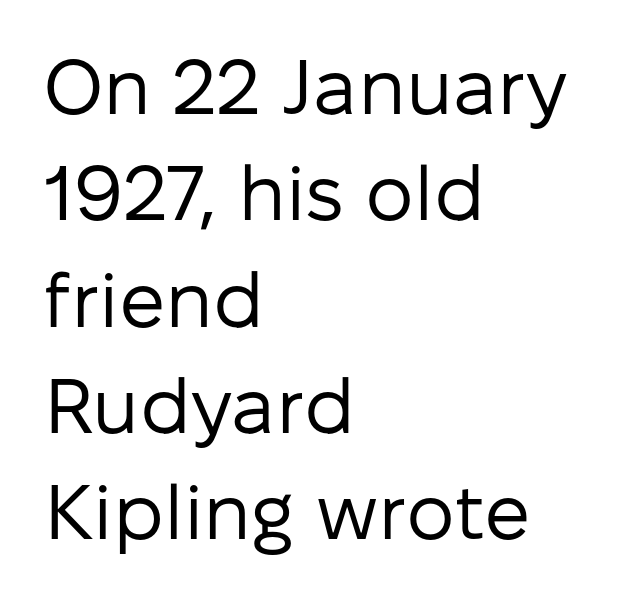
{"serif": "no", "italic": "no", "bold": "no", "weight": "regular", "width": "normal", "stroke_contrast": "low", "x_height": "medium", "monospaced": "no", "underline": "no", "align": "left", "line_spacing": "normal", "line_spacing_ratio": 1.38, "letter_spacing": "normal", "letter_spacing_em": 0.0, "glyph_px": 77}
